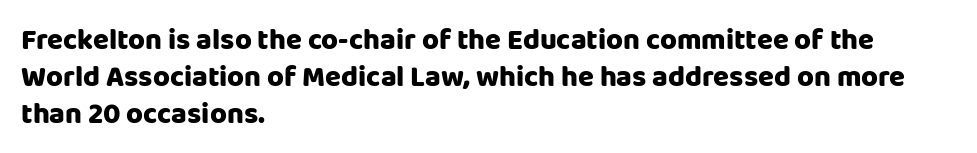
Q: Is the text italic (slanted)? A: No, it is upright.
Q: Is the typeface a serif or a sans-serif typeface? A: Sans-serif.
Q: Is the text underlined? A: No.
Q: How is the paragraph aligned? A: Left-aligned.
Q: Is the spacing between letters normal or unusually wide? A: Normal.
Q: Is the spacing between lines tight, normal or loose? A: Normal.
Q: Width (condensed, normal, or wide)? A: Normal.
Q: Stroke contrast? A: Low.
Q: x-height? A: Large.
Q: Monospaced? A: No.
